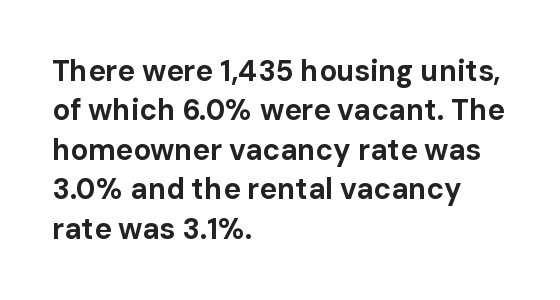
Ordinary non-slanted type is in use. A bare baseline throughout the passage. You could not count columns in this text — the font is proportionally spaced. The letters carry no serifs — their stems end cleanly without finishing strokes. Heavy, bold letterforms. Leading: standard.
